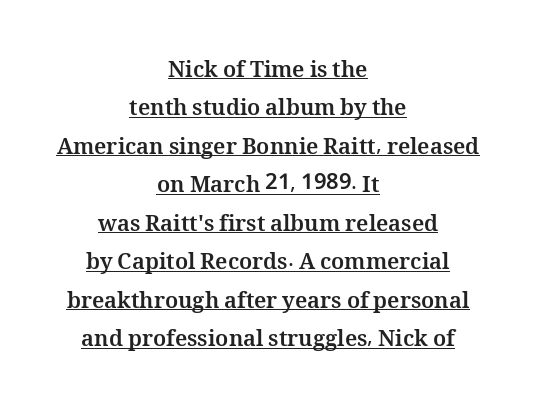
In terms of weight, the rendering is a true, heavy bold. Which margin do the lines hug? Neither — every line sits in the middle. The letterforms sit shoulder to shoulder at normal distance. The lettering is marked with a stroke running underneath it. The letters stand upright; this is a roman face.
